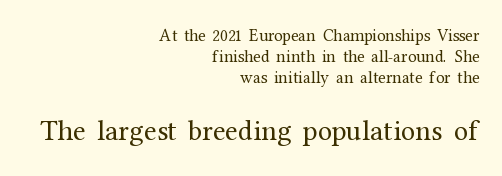
{"serif": "yes", "italic": "no", "bold": "no", "weight": "regular", "width": "normal", "stroke_contrast": "medium", "x_height": "medium", "monospaced": "no", "underline": "no", "align": "right", "line_spacing_ratio": 1.23, "letter_spacing": "normal", "letter_spacing_em": 0.0, "larger_block": "second", "size_ratio": 1.71, "glyph_px": 29}
